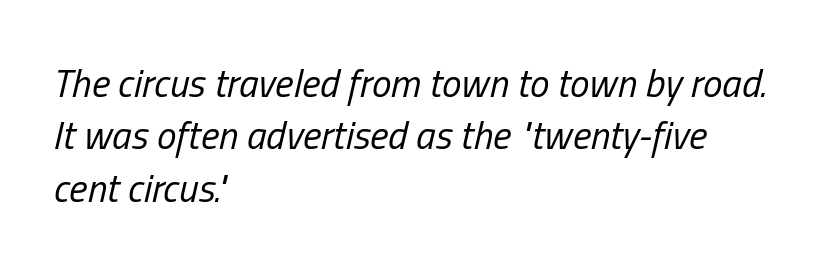
The image shows 39 px regular-weight, condensed type, italic (leaning right); set left-aligned, normal line spacing (1.34x), normal letter spacing, not underlined; low stroke contrast and a medium x-height.
